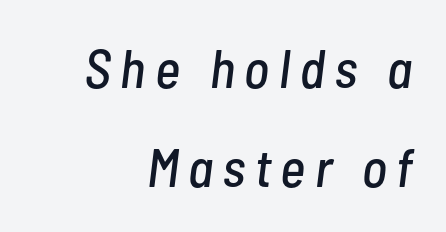
{"italic": "yes", "lean": "right", "slant_degrees": 7, "width": "condensed", "stroke_contrast": "low", "x_height": "medium", "monospaced": "no", "underline": "no", "align": "right", "line_spacing_ratio": 1.83, "glyph_px": 54}
